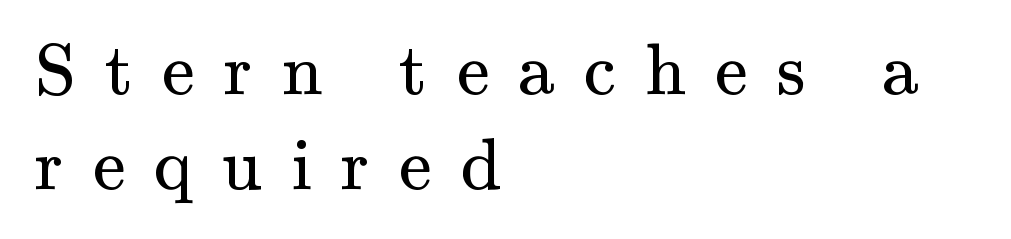
The image shows 73 px regular-weight serif type, upright; set left-aligned, normal line spacing (1.3x), unusually wide letter spacing (+0.4 em), not underlined; medium stroke contrast and a small x-height.
